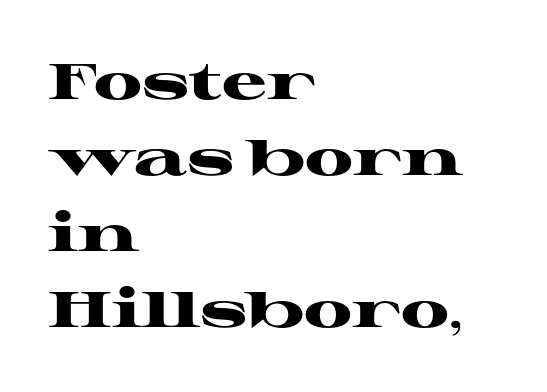
Q: Is the text bold? A: Yes.
Q: Is the text italic (slanted)? A: No, it is upright.
Q: Is the typeface a serif or a sans-serif typeface? A: Serif.
Q: Is the text underlined? A: No.
Q: How is the paragraph aligned? A: Left-aligned.
Q: Is the spacing between letters normal or unusually wide? A: Normal.
Q: Is the spacing between lines tight, normal or loose? A: Normal.
Q: Width (condensed, normal, or wide)? A: Wide.
Q: Stroke contrast? A: High.
Q: x-height? A: Medium.
Q: Monospaced? A: No.
